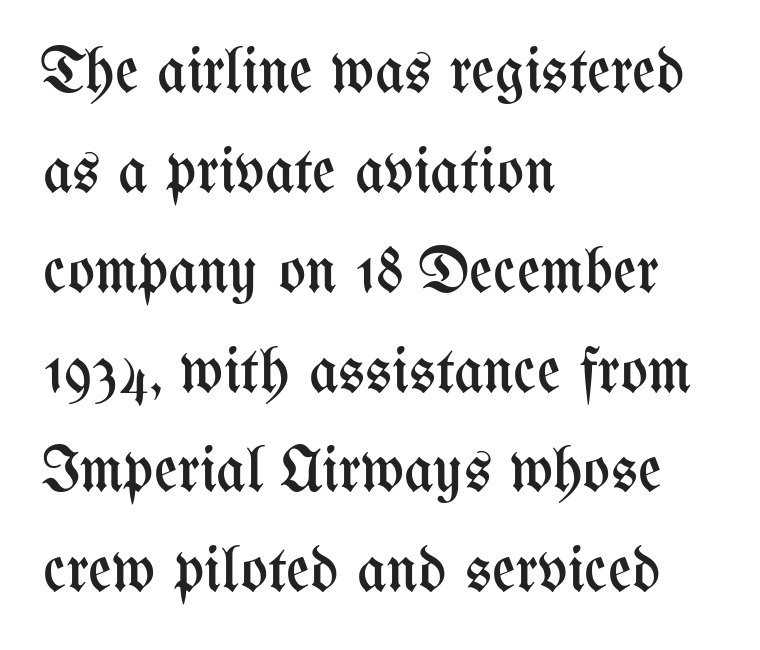
{"italic": "no", "bold": "no", "weight": "regular", "width": "condensed", "stroke_contrast": "medium", "x_height": "medium", "monospaced": "no", "underline": "no", "align": "left", "line_spacing": "normal", "line_spacing_ratio": 1.56, "letter_spacing": "normal", "letter_spacing_em": 0.0, "glyph_px": 64}
